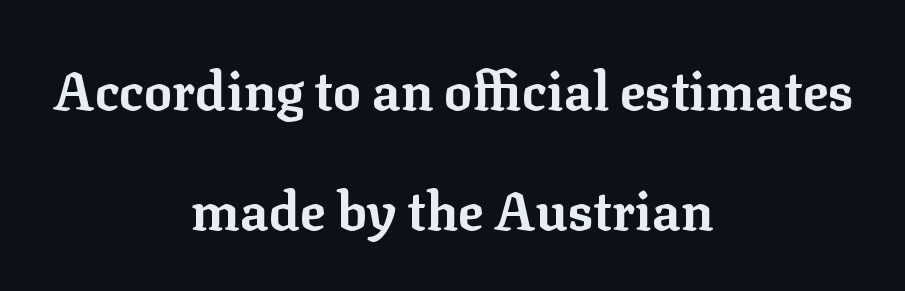
The image shows 53 px bold serif type, upright; set centered, loose line spacing (2.26x), normal letter spacing, not underlined; low stroke contrast and a medium x-height.
